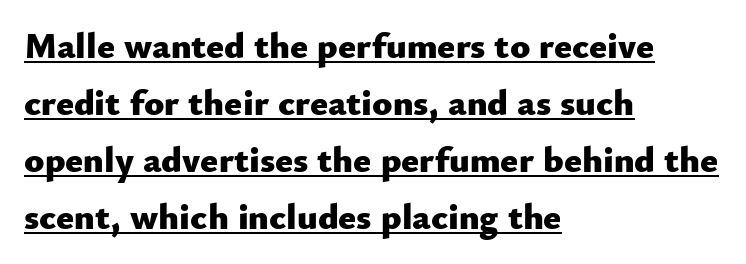
{"serif": "no", "italic": "no", "bold": "yes", "weight": "heavy", "width": "normal", "stroke_contrast": "low", "x_height": "small", "monospaced": "no", "underline": "yes", "align": "left", "line_spacing": "normal", "line_spacing_ratio": 1.54, "letter_spacing": "normal", "letter_spacing_em": 0.0, "glyph_px": 37}
